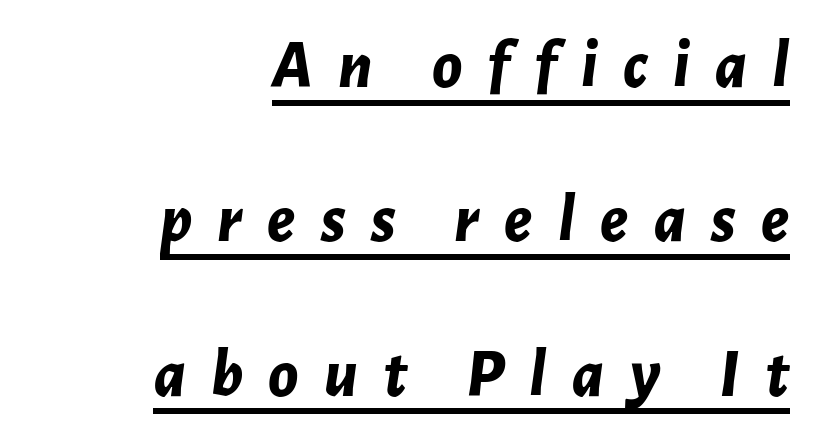
Bold? Absolutely — the strokes are thick and heavy. The compositor pushed each line to the right boundary. The font's italic variant was chosen for this text. The line texture is sparse and dotted thanks to wide tracking.
